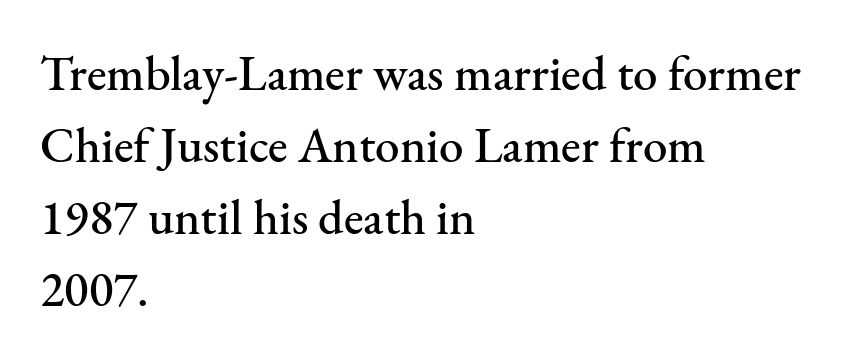
Q: Is the text italic (slanted)? A: No, it is upright.
Q: Is the typeface a serif or a sans-serif typeface? A: Serif.
Q: Is the text underlined? A: No.
Q: How is the paragraph aligned? A: Left-aligned.
Q: Is the spacing between letters normal or unusually wide? A: Normal.
Q: Is the spacing between lines tight, normal or loose? A: Normal.
Q: Width (condensed, normal, or wide)? A: Normal.
Q: Stroke contrast? A: Medium.
Q: x-height? A: Small.
Q: Monospaced? A: No.
